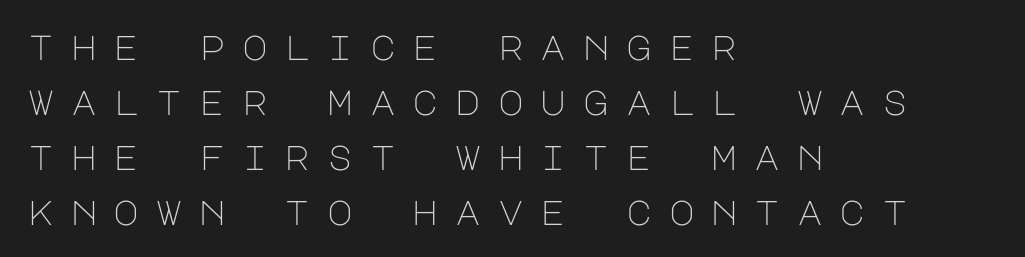
Is there any slant? The stems are plumb. I'd call this a sans setting — the letters go barefoot. Alignment: flush left. Weight: in the light-to-regular range. A clean baseline with only descenders dipping below it.
